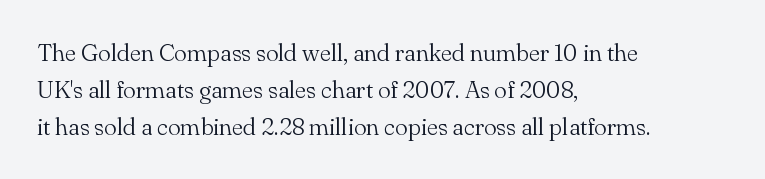
Vertical strokes here are truly vertical. Every row of glyphs begins at an identical x-position on the left. Between one letter and the next there's only the usual sliver of space. Only glyphs here, with clear space below each row.
